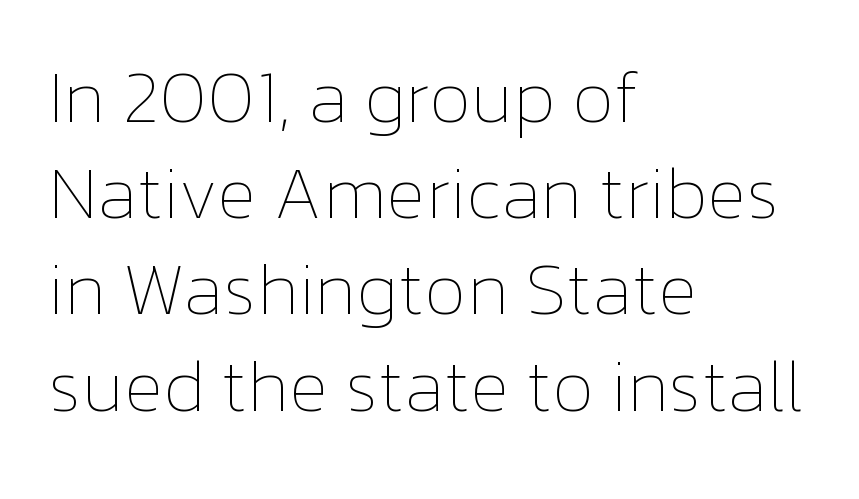
The image shows 74 px thin type, upright; set left-aligned, normal line spacing (1.3x), normal letter spacing, not underlined; low stroke contrast and a medium x-height.
